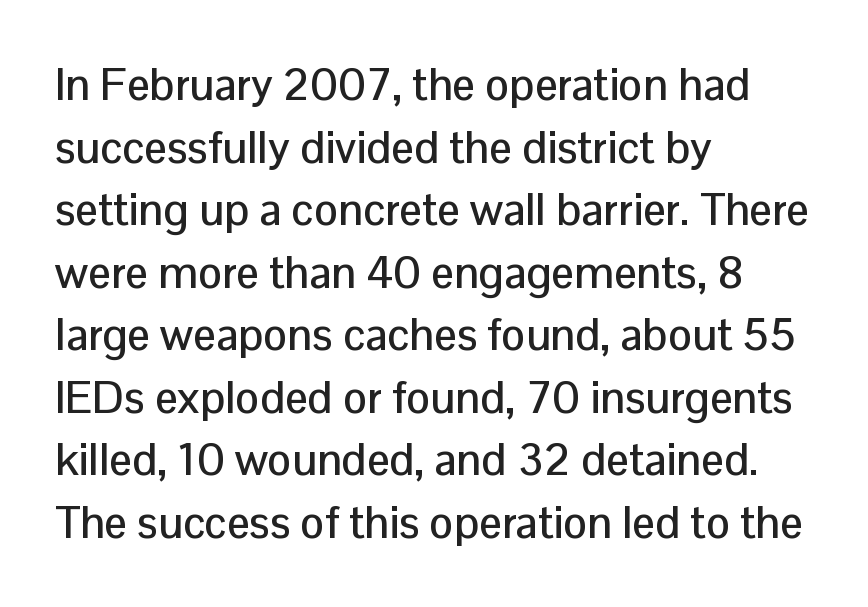
{"serif": "no", "italic": "no", "width": "normal", "stroke_contrast": "low", "x_height": "medium", "monospaced": "no", "underline": "no", "align": "left", "line_spacing": "normal", "line_spacing_ratio": 1.39, "letter_spacing": "normal", "letter_spacing_em": 0.0, "glyph_px": 45}
